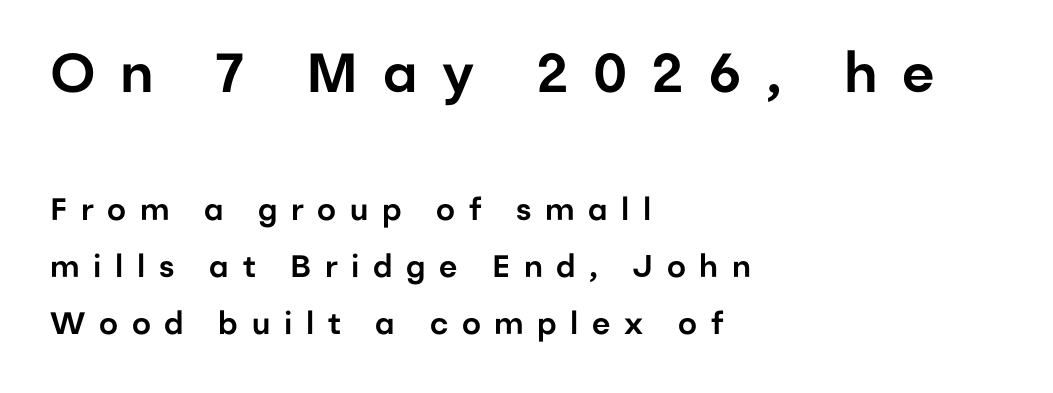
The image shows 55 px sans-serif type, upright; set left-aligned, line spacing 1.85x, unusually wide letter spacing (+0.44 em), not underlined; the first (top) block is 1.77x larger; low stroke contrast and a medium x-height.
